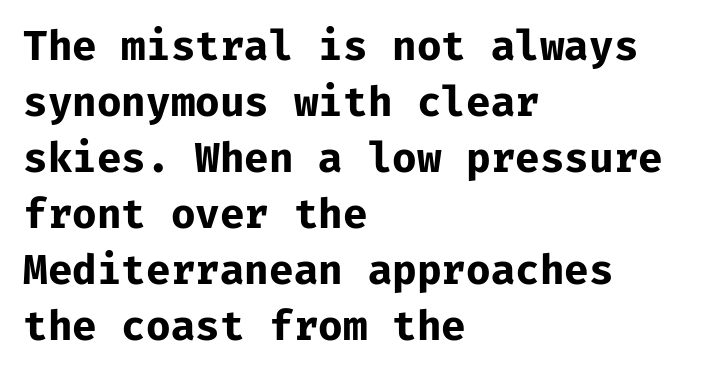
{"serif": "no", "italic": "no", "bold": "yes", "weight": "bold", "width": "normal", "stroke_contrast": "low", "x_height": "medium", "monospaced": "yes", "underline": "no", "align": "left", "line_spacing": "normal", "line_spacing_ratio": 1.4, "letter_spacing": "normal", "letter_spacing_em": 0.0, "glyph_px": 40}
